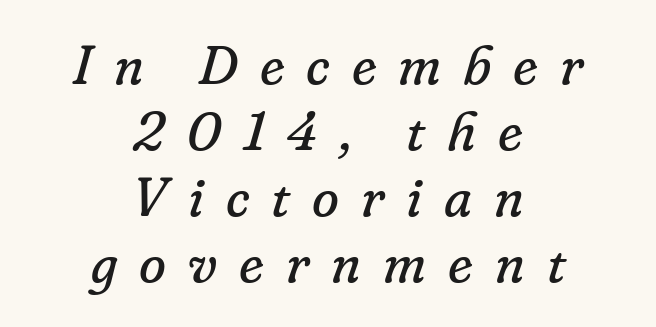
The image shows 55 px regular-weight serif type, italic (leaning right); set centered, line spacing 1.2x, unusually wide letter spacing (+0.4 em), not underlined; low stroke contrast and a small x-height.
